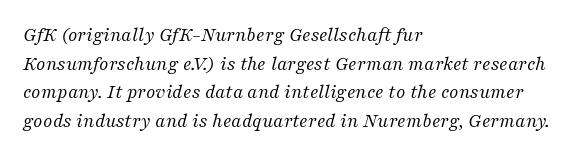
Q: Is the text bold? A: No.
Q: Is the text italic (slanted)? A: Yes, it leans right by about 16 degrees.
Q: Is the text underlined? A: No.
Q: How is the paragraph aligned? A: Left-aligned.
Q: Is the spacing between letters normal or unusually wide? A: Normal.
Q: Is the spacing between lines tight, normal or loose? A: Normal.
